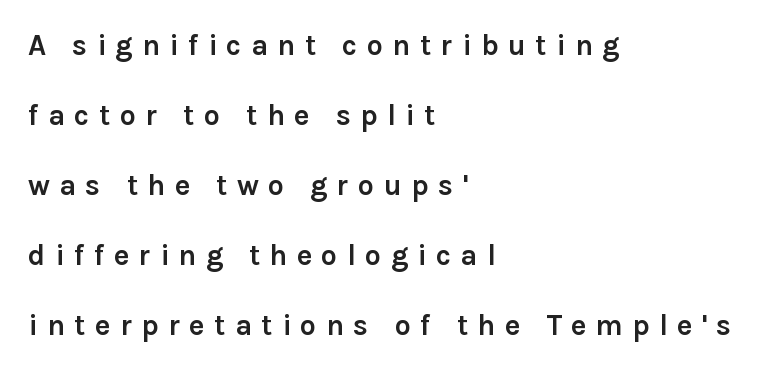
{"serif": "no", "italic": "no", "bold": "yes", "weight": "semibold", "width": "normal", "stroke_contrast": "low", "x_height": "medium", "monospaced": "no", "underline": "no", "align": "left", "line_spacing": "loose", "line_spacing_ratio": 2.41, "letter_spacing": "wide", "letter_spacing_em": 0.32, "glyph_px": 29}
